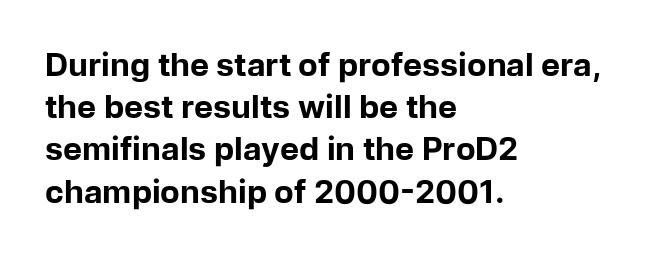
{"serif": "no", "italic": "no", "bold": "yes", "weight": "bold", "width": "normal", "stroke_contrast": "low", "x_height": "medium", "monospaced": "no", "underline": "no", "align": "left", "line_spacing": "normal", "line_spacing_ratio": 1.32, "letter_spacing": "normal", "letter_spacing_em": 0.0, "glyph_px": 32}
